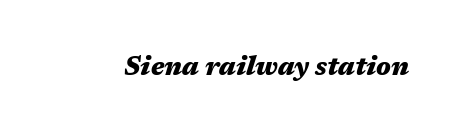
{"italic": "yes", "lean": "right", "slant_degrees": 17, "bold": "yes", "underline": "no", "letter_spacing": "normal", "letter_spacing_em": 0.0, "glyph_px": 26}
